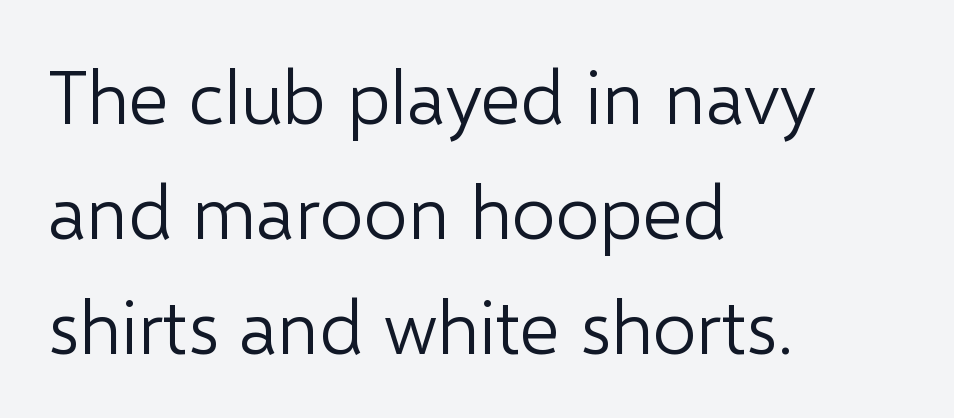
Q: Is the text bold? A: No.
Q: Is the text italic (slanted)? A: No, it is upright.
Q: Is the typeface a serif or a sans-serif typeface? A: Sans-serif.
Q: Is the text underlined? A: No.
Q: How is the paragraph aligned? A: Left-aligned.
Q: Is the spacing between letters normal or unusually wide? A: Normal.
Q: Is the spacing between lines tight, normal or loose? A: Normal.
Q: Width (condensed, normal, or wide)? A: Normal.
Q: Stroke contrast? A: Low.
Q: x-height? A: Medium.
Q: Monospaced? A: No.
